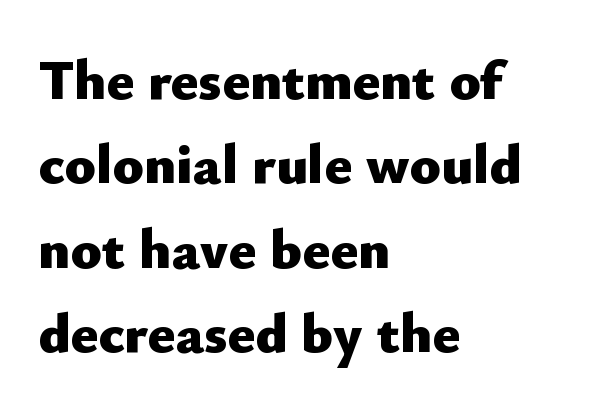
The image shows 57 px heavy sans-serif type, upright; set left-aligned, normal line spacing (1.48x), normal letter spacing, not underlined; low stroke contrast and a small x-height.
